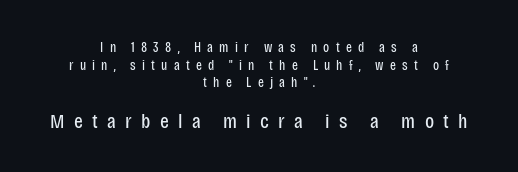
Q: Is the text bold? A: No.
Q: Is the text italic (slanted)? A: No, it is upright.
Q: Is the text underlined? A: No.
Q: How is the paragraph aligned? A: Centered.
Q: Is the spacing between letters normal or unusually wide? A: Unusually wide.
Q: Is the spacing between lines tight, normal or loose? A: Normal.
Q: Which block of text is set in a larger size, the first (top) or the second (bottom)? A: The second (bottom) one.
